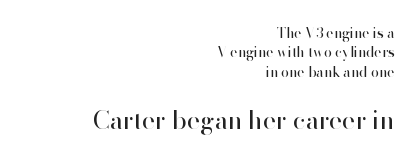
Q: Is the text bold? A: No.
Q: Is the text italic (slanted)? A: No, it is upright.
Q: Is the text underlined? A: No.
Q: How is the paragraph aligned? A: Right-aligned.
Q: Is the spacing between letters normal or unusually wide? A: Normal.
Q: Is the spacing between lines tight, normal or loose? A: Normal.
Q: Which block of text is set in a larger size, the first (top) or the second (bottom)? A: The second (bottom) one.
